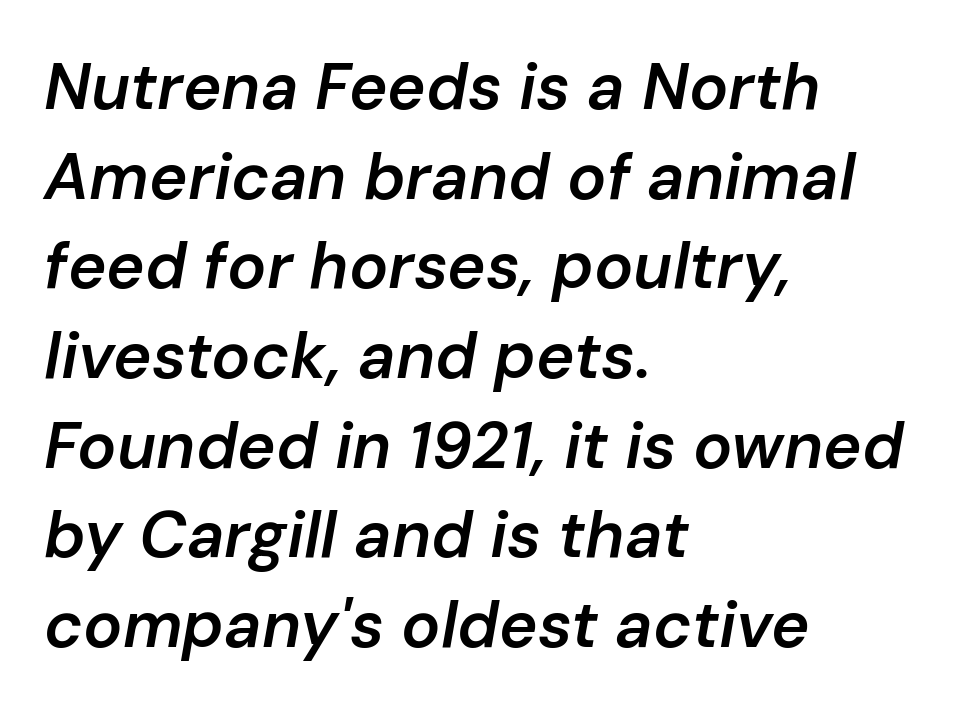
Q: Is the text bold? A: Semi-bold.
Q: Is the text italic (slanted)? A: Yes, it leans right by about 10 degrees.
Q: Is the text underlined? A: No.
Q: How is the paragraph aligned? A: Left-aligned.
Q: Is the spacing between letters normal or unusually wide? A: Normal.
Q: Is the spacing between lines tight, normal or loose? A: Normal.
Q: Width (condensed, normal, or wide)? A: Normal.
Q: Stroke contrast? A: Low.
Q: x-height? A: Medium.
Q: Monospaced? A: No.
